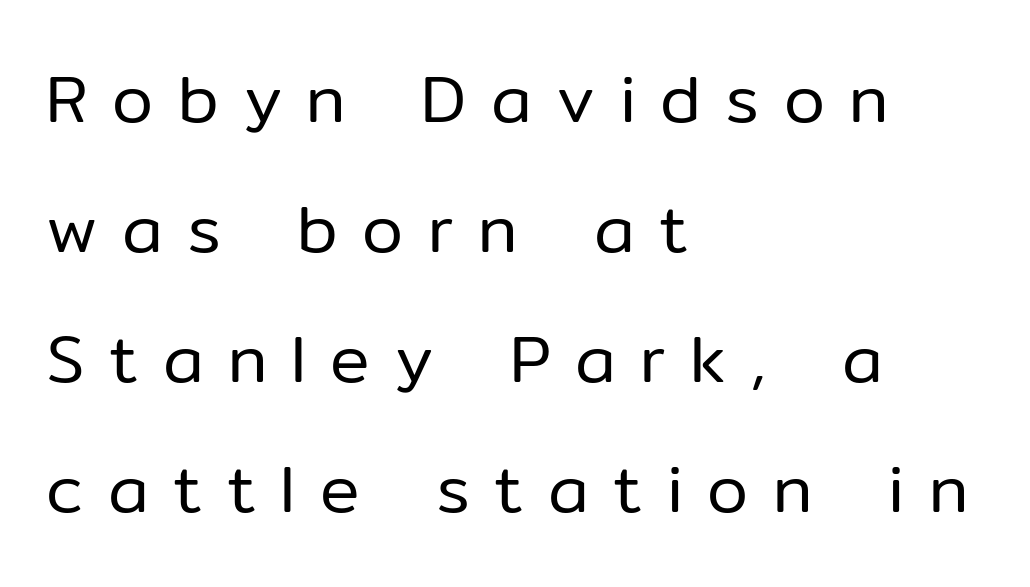
Counters stay open thanks to moderate or lighter strokes. If you drew a line through each stem, it would be perfectly vertical. The rendering uses natural spacing where letterforms have individual widths. Observe the wide spacing: letters keep a clear distance from each other. Descender tails drop into unmarked territory.
